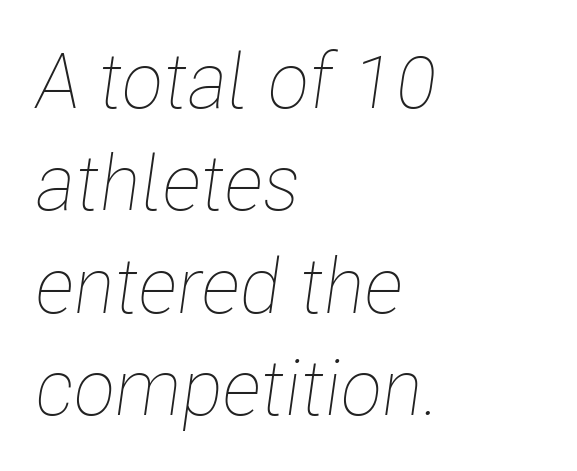
{"italic": "yes", "lean": "right", "slant_degrees": 8, "bold": "no", "weight": "thin", "width": "condensed", "stroke_contrast": "low", "x_height": "medium", "monospaced": "no", "underline": "no", "align": "left", "line_spacing": "normal", "line_spacing_ratio": 1.33, "letter_spacing": "normal", "letter_spacing_em": 0.0, "glyph_px": 77}
